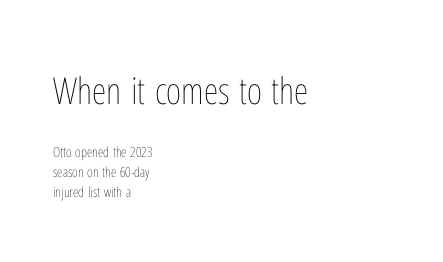
A student would notice the top passage is typeset larger than what follows. Successive baselines arrive at the customary interval. Bare-footed words on every line. Line starts are locked; line ends wander. The horizontal fit of the characters is conventional and even.
